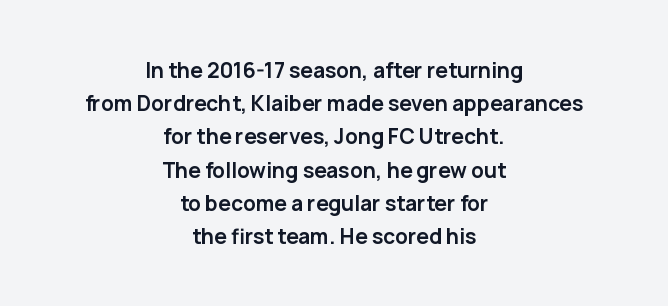
Q: Is the text bold? A: Yes.
Q: Is the text italic (slanted)? A: No, it is upright.
Q: Is the text underlined? A: No.
Q: How is the paragraph aligned? A: Centered.
Q: Is the spacing between letters normal or unusually wide? A: Normal.
Q: Is the spacing between lines tight, normal or loose? A: Normal.
